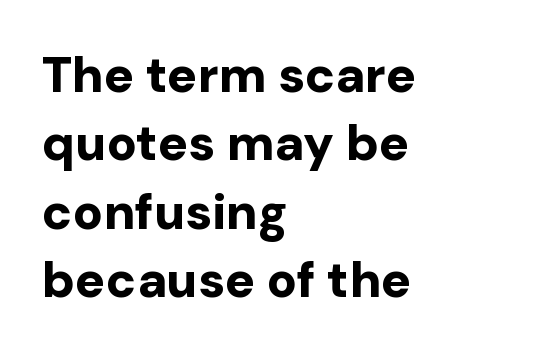
Q: Is the text bold? A: Yes.
Q: Is the text italic (slanted)? A: No, it is upright.
Q: Is the typeface a serif or a sans-serif typeface? A: Sans-serif.
Q: Is the text underlined? A: No.
Q: How is the paragraph aligned? A: Left-aligned.
Q: Is the spacing between letters normal or unusually wide? A: Normal.
Q: Is the spacing between lines tight, normal or loose? A: Normal.
Q: Width (condensed, normal, or wide)? A: Normal.
Q: Stroke contrast? A: Low.
Q: x-height? A: Medium.
Q: Monospaced? A: No.
